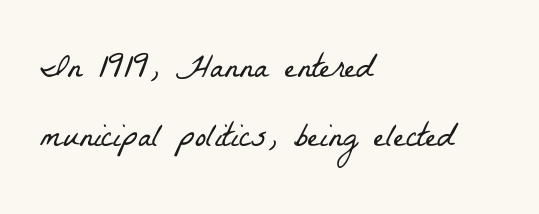
The image shows 34 px light, condensed serif type; set left-aligned, loose line spacing (2.03x), normal letter spacing, not underlined; low stroke contrast and a medium x-height.
